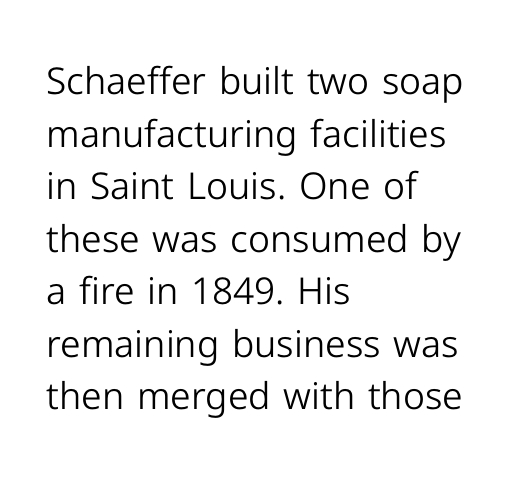
Q: Is the text bold? A: No.
Q: Is the text italic (slanted)? A: No, it is upright.
Q: Is the typeface a serif or a sans-serif typeface? A: Sans-serif.
Q: Is the text underlined? A: No.
Q: How is the paragraph aligned? A: Left-aligned.
Q: Is the spacing between letters normal or unusually wide? A: Normal.
Q: Is the spacing between lines tight, normal or loose? A: Normal.
Q: Width (condensed, normal, or wide)? A: Normal.
Q: Stroke contrast? A: Low.
Q: x-height? A: Medium.
Q: Monospaced? A: No.
